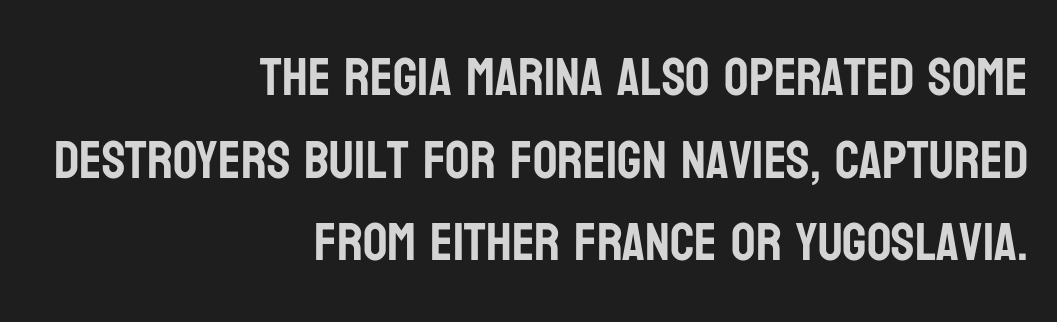
The rendering uses natural spacing where letterforms have individual widths. Leftover space on each line is placed entirely before the opening word. The glyphs in this specimen are sans serif. Vertical strokes here are truly vertical.
